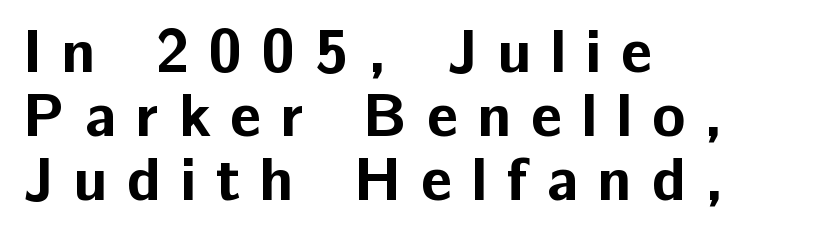
The letterforms stand isolated, each surrounded by extra space. A classic flush-left, rag-right setting is used for this passage. A typesetter would call this proportional, since set widths differ per character. To sum up the face: it is a sans, with no serifs. Line spacing here is tight. A dark, heavy texture on the line: the type is bold.
